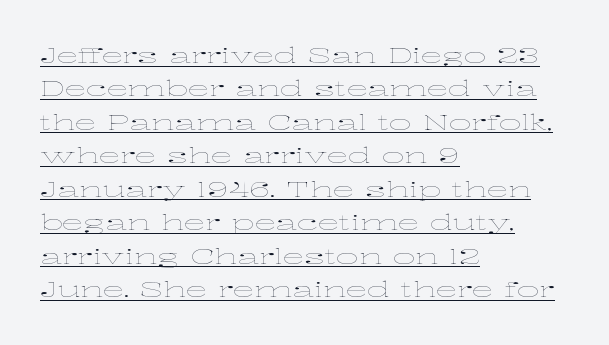
Q: Is the text bold? A: No.
Q: Is the text italic (slanted)? A: No, it is upright.
Q: Is the text underlined? A: Yes.
Q: How is the paragraph aligned? A: Left-aligned.
Q: Is the spacing between letters normal or unusually wide? A: Normal.
Q: Is the spacing between lines tight, normal or loose? A: Normal.
